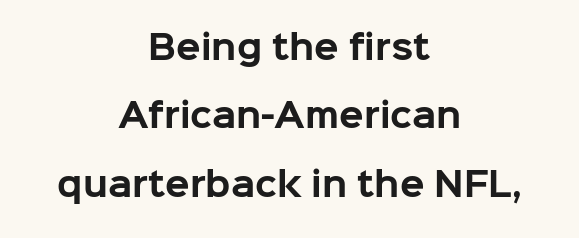
{"serif": "no", "italic": "no", "bold": "yes", "weight": "bold", "width": "normal", "stroke_contrast": "low", "x_height": "medium", "monospaced": "no", "underline": "no", "align": "center", "line_spacing": "loose", "line_spacing_ratio": 2.14, "letter_spacing": "normal", "letter_spacing_em": 0.0, "glyph_px": 32}
